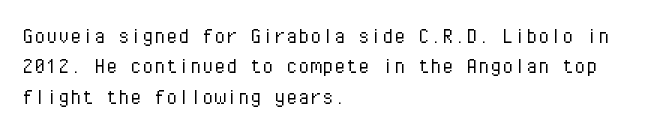
{"italic": "no", "bold": "no", "underline": "no", "align": "left", "line_spacing": "normal", "line_spacing_ratio": 1.27, "letter_spacing": "normal", "letter_spacing_em": 0.0, "glyph_px": 24}
